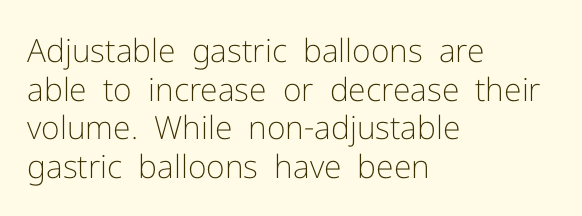
Each letter keeps its own natural width here, so spacing adapts to shape. Nobody touched the tracking dial on this one. Quick note: underline off. The lines in this sample share a left origin and differ only in where they stop. Posture: vertical. Note: no serifs on the glyphs.
